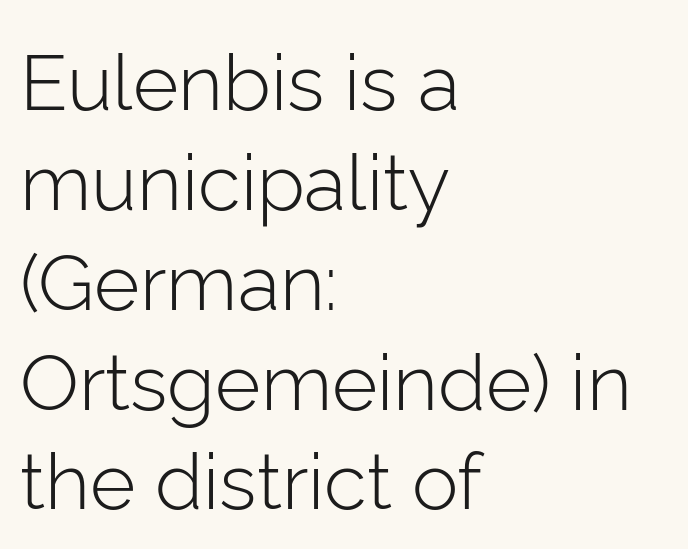
The image shows 78 px light sans-serif type, upright; set left-aligned, normal line spacing (1.28x), normal letter spacing, not underlined; low stroke contrast and a medium x-height.
